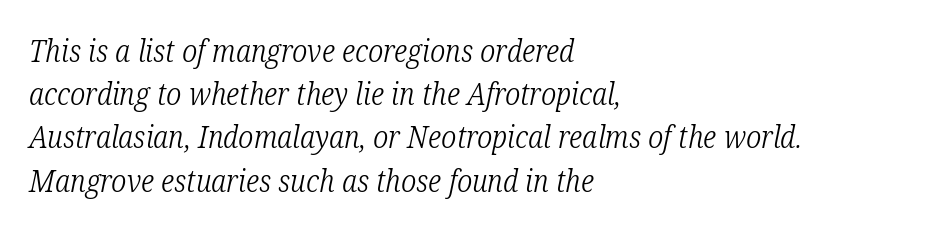
{"serif": "yes", "italic": "yes", "lean": "right", "slant_degrees": 12, "bold": "no", "weight": "light", "width": "condensed", "stroke_contrast": "low", "x_height": "medium", "monospaced": "no", "underline": "no", "align": "left", "line_spacing": "normal", "line_spacing_ratio": 1.44, "letter_spacing": "normal", "letter_spacing_em": 0.0, "glyph_px": 30}
